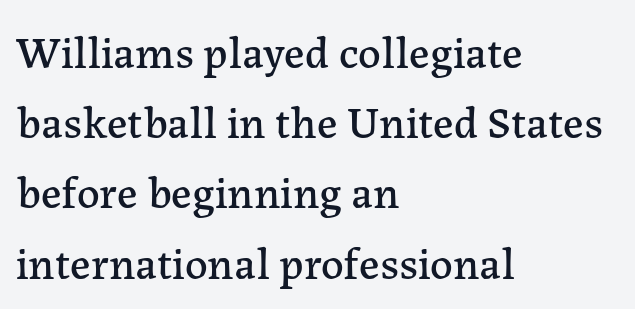
Italic? Not at all — the glyphs are vertical. You could not count columns in this text — the font is proportionally spaced. Regarding serifs, this sample has them. The line-height multiplier appears to be the usual default.
